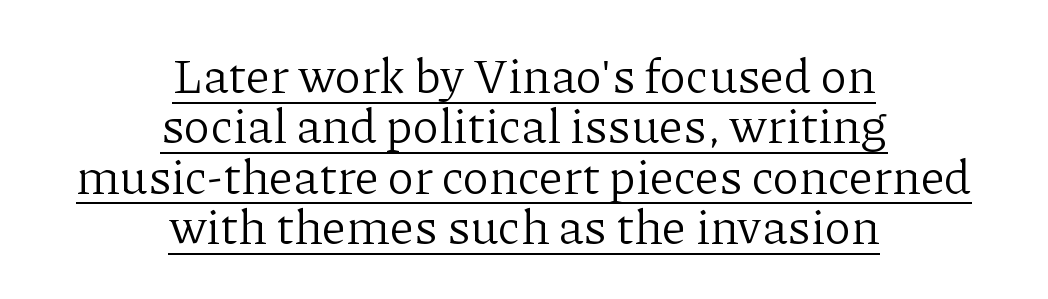
The image shows 49 px light serif type, upright; set centered, tight line spacing (1.03x), normal letter spacing, underlined; low stroke contrast and a medium x-height.
